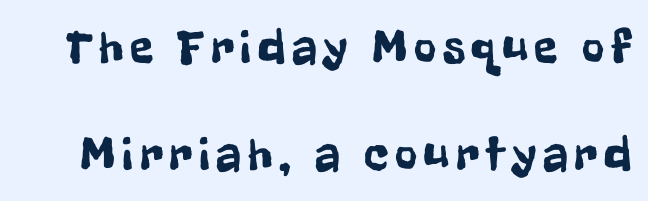
{"serif": "no", "italic": "no", "width": "condensed", "stroke_contrast": "low", "x_height": "medium", "monospaced": "no", "underline": "no", "line_spacing": "loose", "line_spacing_ratio": 2.22, "glyph_px": 48}
